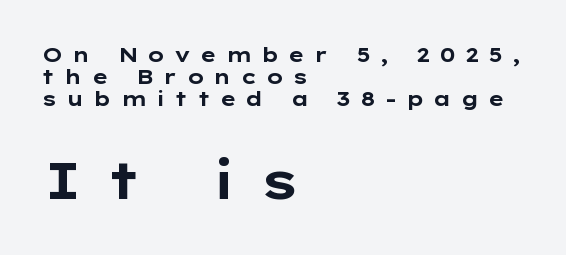
The image shows 51 px bold, wide sans-serif type, upright; set left-aligned, tight line spacing (1.09x), unusually wide letter spacing (+0.45 em), not underlined; the second (bottom) block is 2.55x larger; low stroke contrast and a medium x-height.
